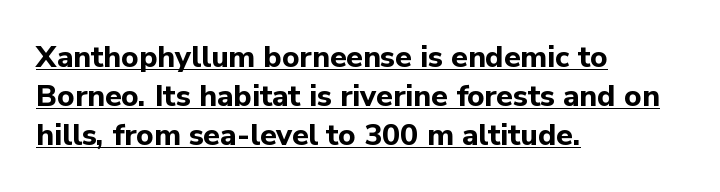
What kind of face is this? One without serifs — a sans. Character widths vary here, with narrow letters taking less room than wide ones. Typographic density is high because the face is bold. Notice how the stems are strictly vertical — no italics here. The typesetter has applied underlining to the passage shown.
